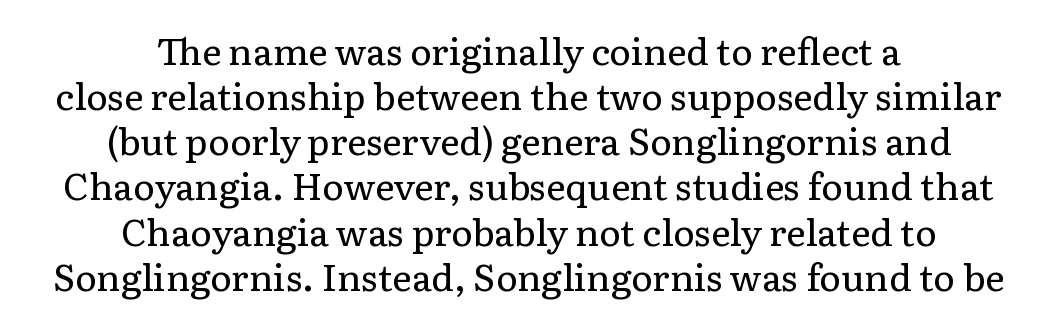
Nope, not italic — everything's standing straight. The font sits on the lighter half of the weight spectrum, regular included. Standard letterfit; no display-style spreading of the glyphs. The glyphs in this specimen are seriffed.
